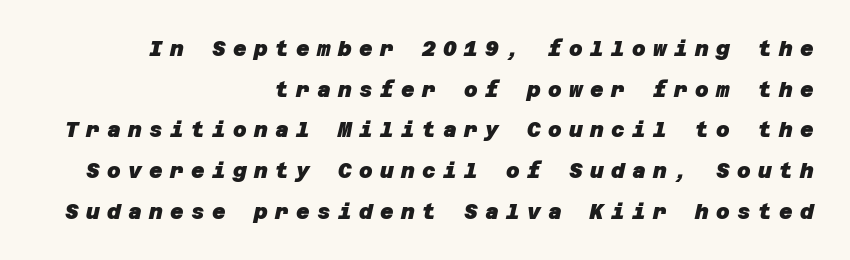
{"bold": "yes", "underline": "no", "align": "right", "line_spacing": "loose", "line_spacing_ratio": 1.94, "letter_spacing": "wide", "letter_spacing_em": 0.35, "glyph_px": 21}
